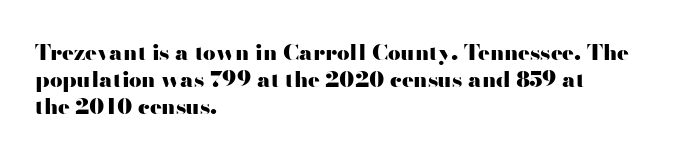
{"italic": "no", "bold": "yes", "underline": "no", "align": "left", "line_spacing_ratio": 1.23, "letter_spacing": "normal", "letter_spacing_em": 0.0, "glyph_px": 22}
